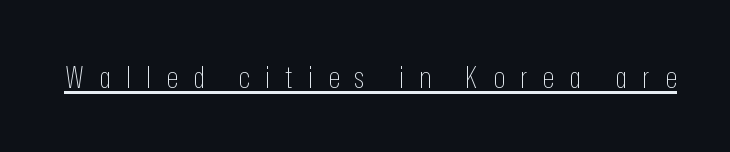
Q: Is the text bold? A: No.
Q: Is the text italic (slanted)? A: No, it is upright.
Q: Is the typeface a serif or a sans-serif typeface? A: Sans-serif.
Q: Is the text underlined? A: Yes.
Q: Is the spacing between letters normal or unusually wide? A: Unusually wide.
Q: Width (condensed, normal, or wide)? A: Condensed.
Q: Stroke contrast? A: Low.
Q: x-height? A: Medium.
Q: Monospaced? A: No.
